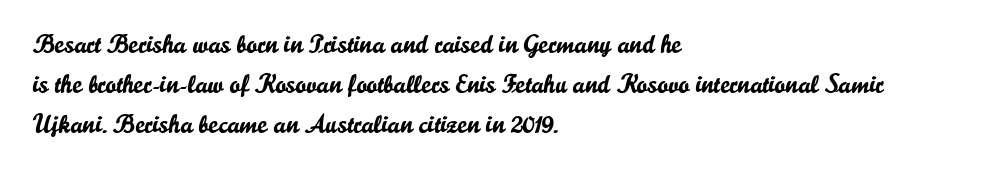
Descender tails drop into unmarked territory. Each word holds together tightly as a unit, with standard inter-letter gaps. A student would call this left alignment; a typographer would say flush left, rag right. If you measured baseline to baseline, you'd find a middling distance.
